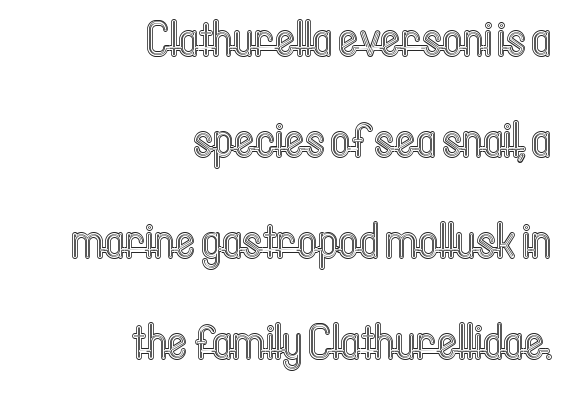
Notice how the stems are strictly vertical — no italics here. Teacher's note: observe the even right margin — that is flush-right alignment. Here the designer chose a conventional face with non-uniform glyph widths. Words float on clear page, feet unadorned. Students, observe: this is what heavily led, spacious text looks like. How are the letters spaced? Ordinarily, with no added tracking.
